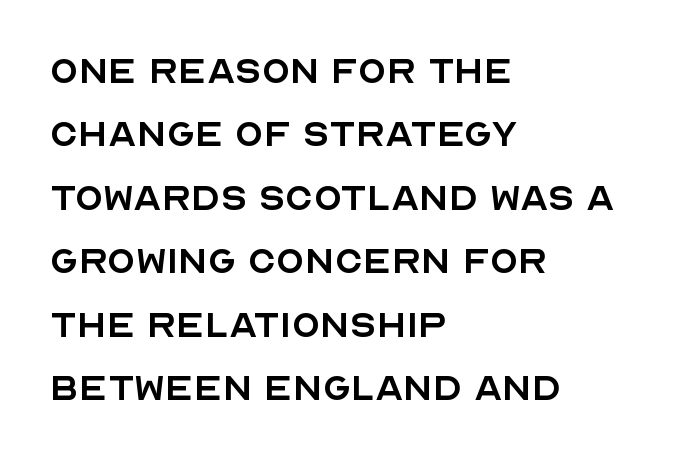
Q: Is the text bold? A: No.
Q: Is the text italic (slanted)? A: No, it is upright.
Q: Is the typeface a serif or a sans-serif typeface? A: Sans-serif.
Q: Is the text underlined? A: No.
Q: How is the paragraph aligned? A: Left-aligned.
Q: Is the spacing between letters normal or unusually wide? A: Normal.
Q: Is the spacing between lines tight, normal or loose? A: Normal.
Q: Width (condensed, normal, or wide)? A: Normal.
Q: x-height? A: Large.
Q: Monospaced? A: No.
